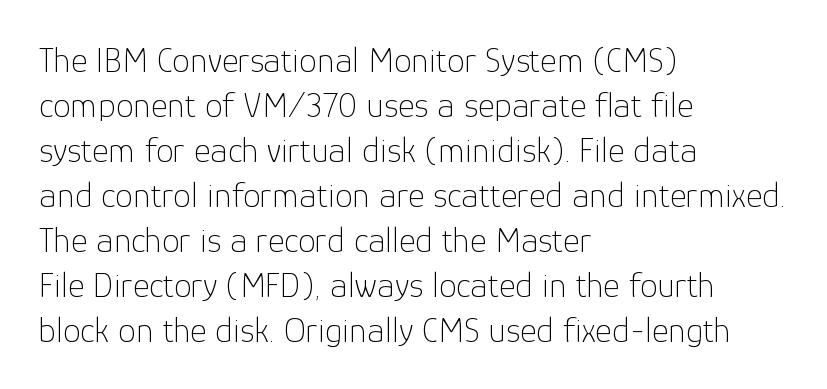
{"serif": "no", "italic": "no", "bold": "no", "weight": "thin", "width": "normal", "stroke_contrast": "low", "x_height": "medium", "monospaced": "no", "underline": "no", "align": "left", "line_spacing": "normal", "line_spacing_ratio": 1.25, "letter_spacing": "normal", "letter_spacing_em": 0.0, "glyph_px": 36}
